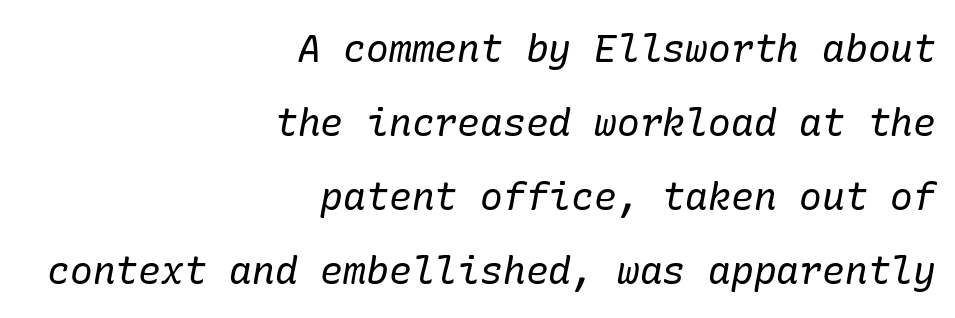
Students, note that the glyphs here touch the page at normal intervals. Lines of text with bare space underneath. Typeset ragged left — the right edge is the straight one.
